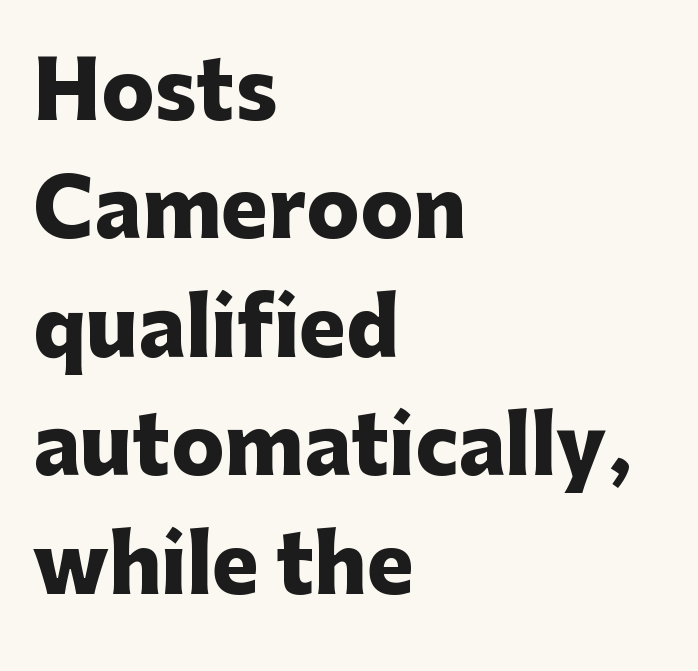
The face used here is rendered with its standard letterfit. Descenders are the only things crossing below the line. This sample has the flowing, uneven cadence of proportional lettering. One glance says typical: line gaps are just what's usual. Horizontal alignment here is leftward, the default for most running prose. Notice how thick the strokes are: this is what a full bold looks like.
